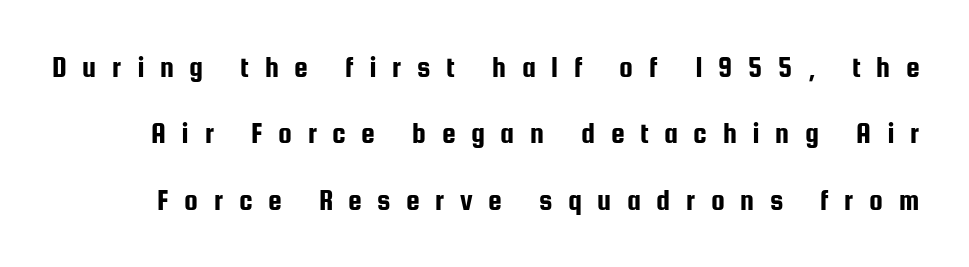
{"serif": "no", "italic": "no", "width": "condensed", "stroke_contrast": "low", "x_height": "medium", "monospaced": "no", "underline": "no", "line_spacing": "loose", "line_spacing_ratio": 2.14, "letter_spacing": "wide", "letter_spacing_em": 0.5, "glyph_px": 31}
